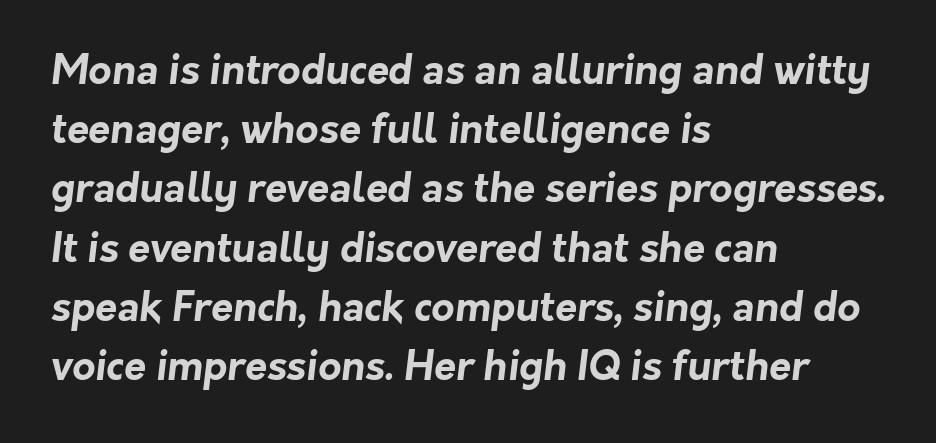
Q: Is the text bold? A: Yes.
Q: Is the typeface a serif or a sans-serif typeface? A: Sans-serif.
Q: Is the text underlined? A: No.
Q: How is the paragraph aligned? A: Left-aligned.
Q: Is the spacing between letters normal or unusually wide? A: Normal.
Q: Is the spacing between lines tight, normal or loose? A: Normal.
Q: Width (condensed, normal, or wide)? A: Normal.
Q: Stroke contrast? A: Low.
Q: x-height? A: Medium.
Q: Monospaced? A: No.
